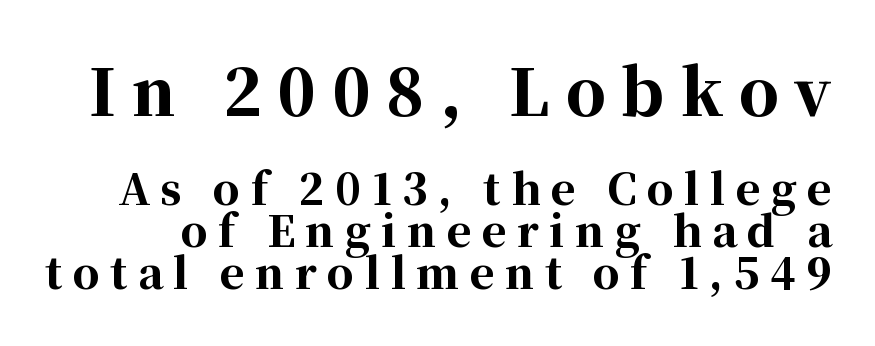
The image shows 63 px bold serif type, upright; set tight line spacing (1.0x), unusually wide letter spacing (+0.25 em), not underlined; the first (top) block is 1.5x larger; high stroke contrast and a medium x-height.
